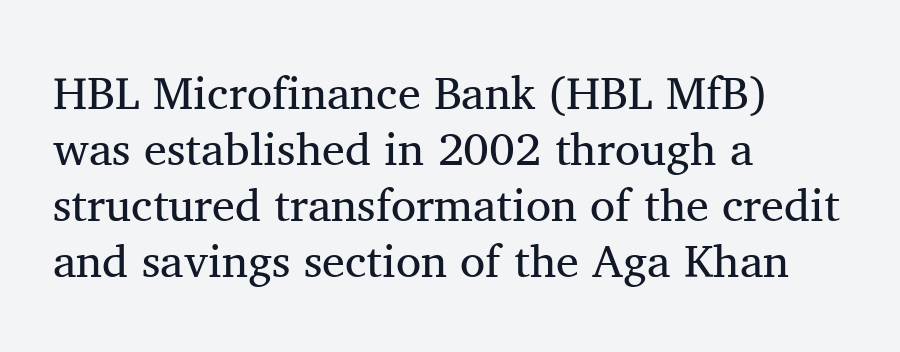
The image shows 46 px regular-weight serif type, upright; set left-aligned, line spacing 1.22x, normal letter spacing, not underlined; medium stroke contrast and a medium x-height.
